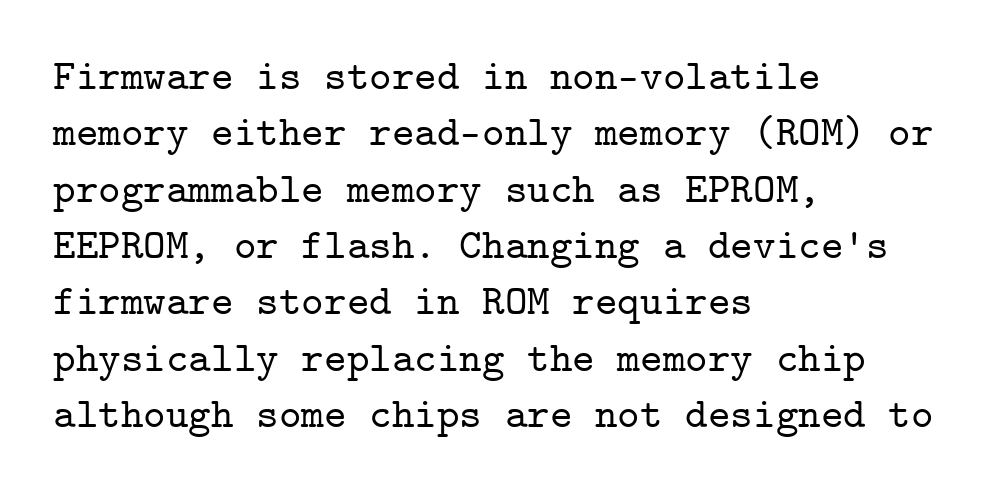
The image shows 43 px serif type, upright, monospaced; set left-aligned, normal line spacing (1.31x), normal letter spacing, not underlined; low stroke contrast and a medium x-height.
